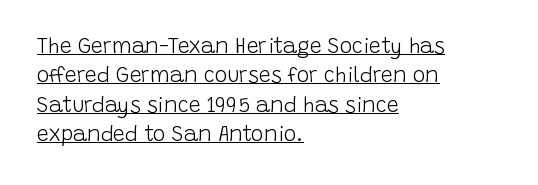
Q: Is the text bold? A: No.
Q: Is the text italic (slanted)? A: No, it is upright.
Q: Is the text underlined? A: Yes.
Q: How is the paragraph aligned? A: Left-aligned.
Q: Is the spacing between letters normal or unusually wide? A: Normal.
Q: Is the spacing between lines tight, normal or loose? A: Normal.
